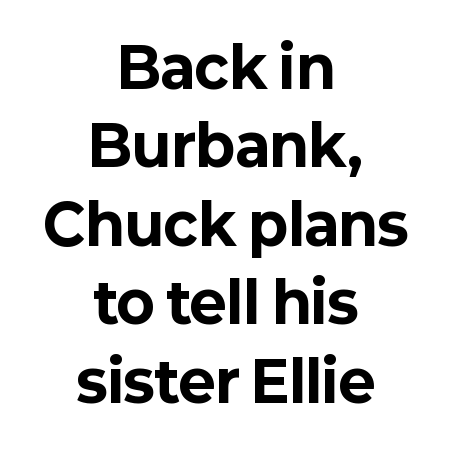
Q: Is the text bold? A: Yes.
Q: Is the text italic (slanted)? A: No, it is upright.
Q: Is the typeface a serif or a sans-serif typeface? A: Sans-serif.
Q: Is the text underlined? A: No.
Q: How is the paragraph aligned? A: Centered.
Q: Is the spacing between letters normal or unusually wide? A: Normal.
Q: Is the spacing between lines tight, normal or loose? A: Normal.
Q: Width (condensed, normal, or wide)? A: Normal.
Q: Stroke contrast? A: Low.
Q: x-height? A: Medium.
Q: Monospaced? A: No.
